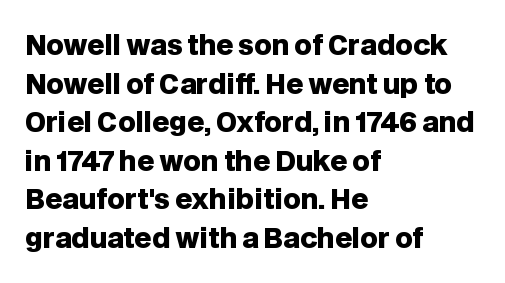
The image shows 27 px bold type, upright; set left-aligned, normal line spacing (1.43x), normal letter spacing, not underlined.
